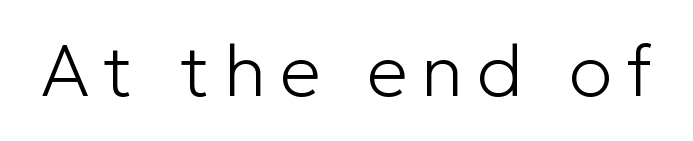
Q: Is the text bold? A: No.
Q: Is the text italic (slanted)? A: No, it is upright.
Q: Is the typeface a serif or a sans-serif typeface? A: Sans-serif.
Q: Is the text underlined? A: No.
Q: Width (condensed, normal, or wide)? A: Normal.
Q: Stroke contrast? A: Low.
Q: x-height? A: Medium.
Q: Monospaced? A: No.
